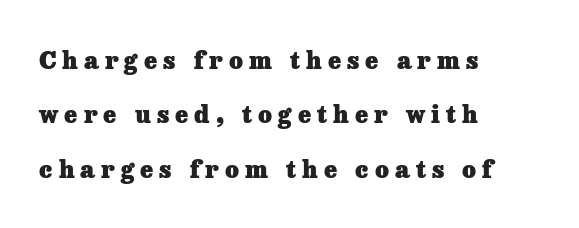
{"italic": "no", "bold": "yes", "underline": "no", "align": "left", "line_spacing": "loose", "line_spacing_ratio": 2.27, "letter_spacing": "wide", "letter_spacing_em": 0.25, "glyph_px": 24}
